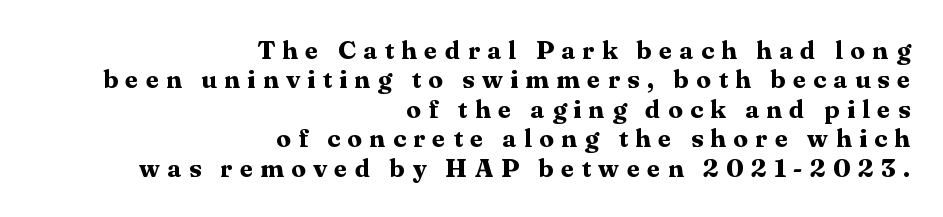
The image shows 26 px bold type, upright; set right-aligned, tight line spacing (1.13x), unusually wide letter spacing (+0.28 em), not underlined.
